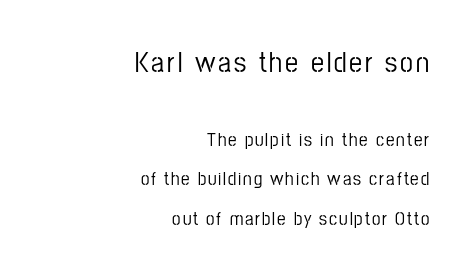
Layout note: lines flush right. Observe the absence of serifs on each vertical stroke in this sample. Larger block? The one above; the one below is distinctly smaller. Just letters on the line, the space beneath them empty. A typesetter would call this proportional, since set widths differ per character. The leading is generous, giving the passage an open texture.
